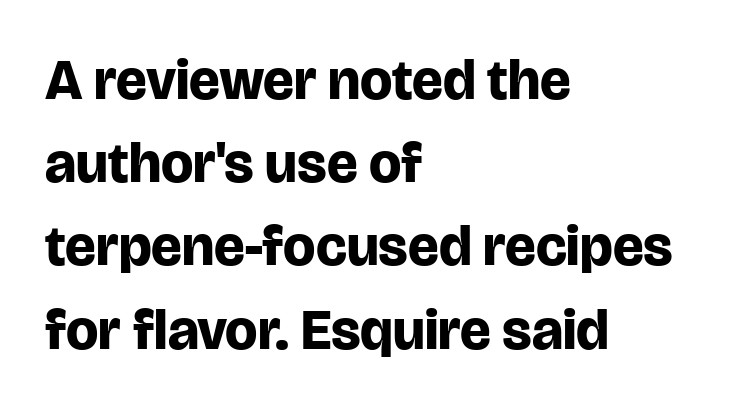
{"serif": "no", "italic": "no", "bold": "yes", "weight": "bold", "width": "normal", "stroke_contrast": "low", "x_height": "large", "monospaced": "no", "underline": "no", "align": "left", "line_spacing": "normal", "line_spacing_ratio": 1.46, "letter_spacing": "normal", "letter_spacing_em": 0.0, "glyph_px": 57}
